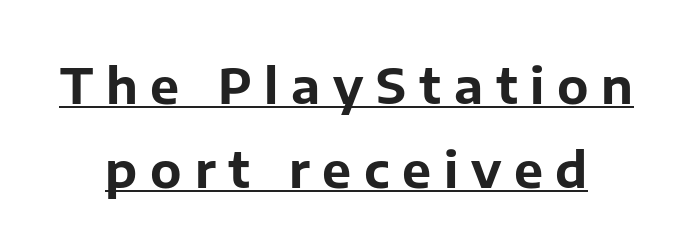
The image shows 49 px bold sans-serif type, upright; set line spacing 1.71x, unusually wide letter spacing (+0.26 em), underlined; low stroke contrast and a medium x-height.
